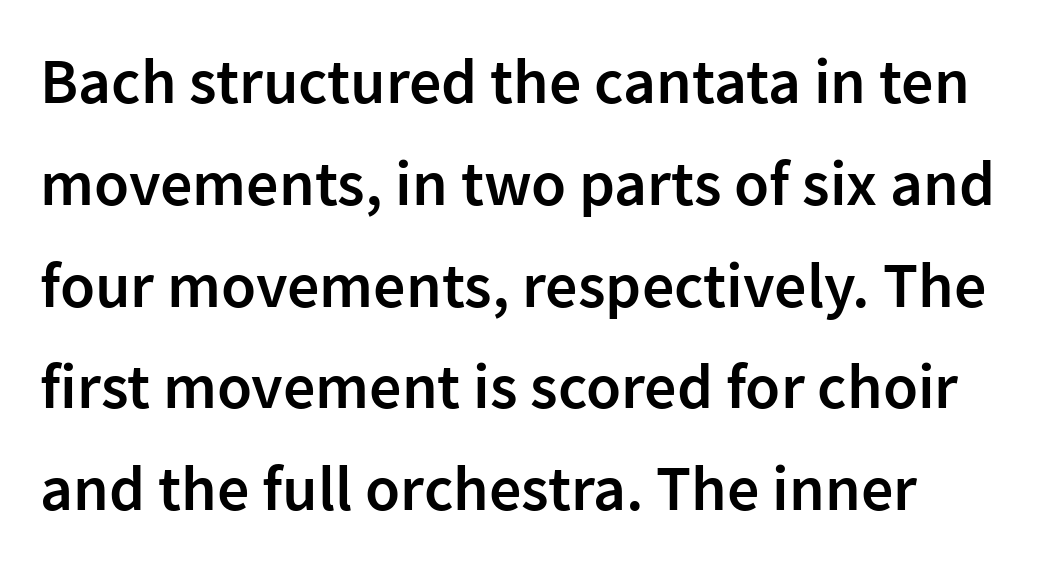
{"serif": "no", "italic": "no", "bold": "semi", "weight": "semibold", "width": "normal", "stroke_contrast": "low", "x_height": "medium", "monospaced": "no", "underline": "no", "align": "left", "line_spacing": "normal", "line_spacing_ratio": 1.59, "letter_spacing": "normal", "letter_spacing_em": 0.0, "glyph_px": 64}
